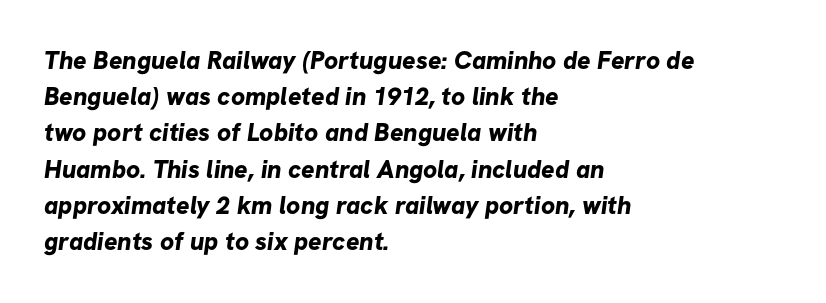
{"bold": "yes", "underline": "no", "align": "left", "line_spacing": "normal", "line_spacing_ratio": 1.45, "letter_spacing": "normal", "letter_spacing_em": 0.0, "glyph_px": 25}
